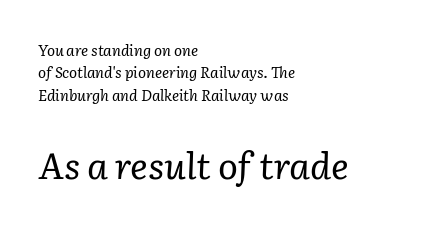
Q: Is the text bold? A: No.
Q: Is the text italic (slanted)? A: Yes, it leans right by about 2 degrees.
Q: Is the typeface a serif or a sans-serif typeface? A: Serif.
Q: Is the text underlined? A: No.
Q: How is the paragraph aligned? A: Left-aligned.
Q: Is the spacing between letters normal or unusually wide? A: Normal.
Q: Is the spacing between lines tight, normal or loose? A: Normal.
Q: Which block of text is set in a larger size, the first (top) or the second (bottom)? A: The second (bottom) one.
Q: Width (condensed, normal, or wide)? A: Normal.
Q: Stroke contrast? A: Low.
Q: x-height? A: Medium.
Q: Monospaced? A: No.
